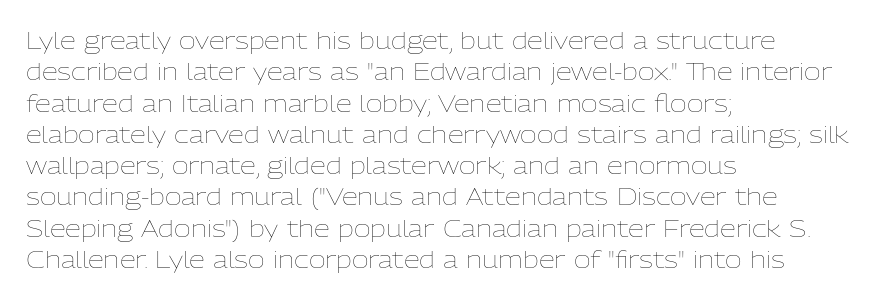
One glance says typical: line gaps are just what's usual. What stands out about the letter spacing? Nothing — it is the standard amount. This reads as an unemphasized weight, regular at the heaviest. The text block is weighted toward the left margin, trailing off unevenly rightward. Descender tails drop into unmarked territory. The specimen reads as upright at a glance.
